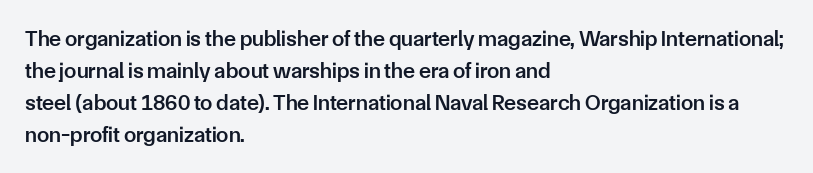
{"italic": "no", "bold": "semi", "underline": "no", "align": "left", "line_spacing": "normal", "line_spacing_ratio": 1.45, "letter_spacing": "normal", "letter_spacing_em": 0.0, "glyph_px": 22}
